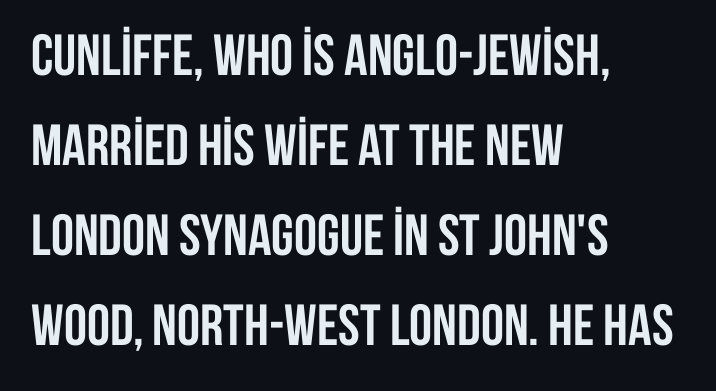
The image shows 58 px semibold, condensed sans-serif type, upright; set left-aligned, normal line spacing (1.55x), normal letter spacing, not underlined; low stroke contrast and a large x-height.
